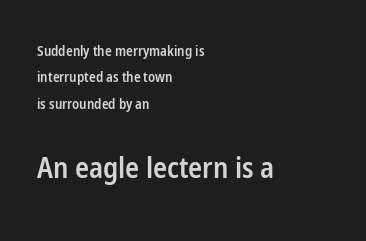
The image shows 29 px semibold, condensed sans-serif type, upright; set left-aligned, line spacing 1.88x, normal letter spacing, not underlined; the second (bottom) block is 2.07x larger; low stroke contrast and a medium x-height.
